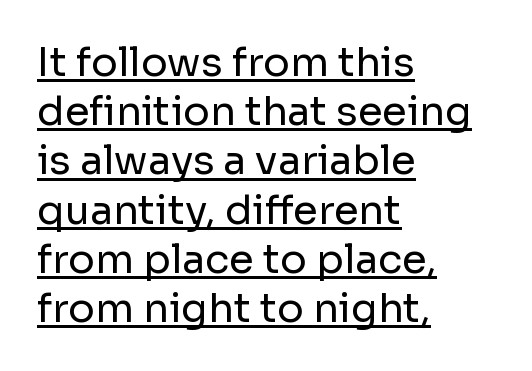
Posture: straight, roman, zero tilt. To sum up the face: it is a sans, with no serifs. A typographer would call this underscored text. Stroke thickness stays within the range of a standard reading face or lighter. Nothing unusual about the tracking: characters are spaced as the font intends. Short and long lines alike share a common starting point at left.
